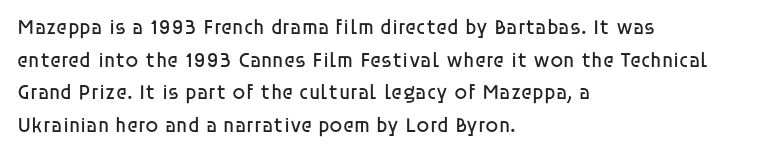
Q: Is the text bold? A: No.
Q: Is the text italic (slanted)? A: No, it is upright.
Q: Is the text underlined? A: No.
Q: How is the paragraph aligned? A: Left-aligned.
Q: Is the spacing between letters normal or unusually wide? A: Normal.
Q: Is the spacing between lines tight, normal or loose? A: Normal.
